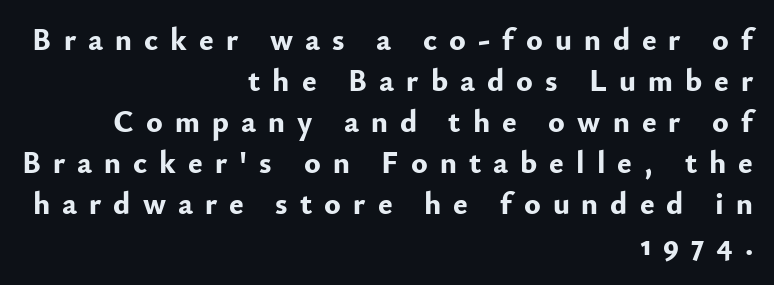
{"serif": "no", "italic": "no", "bold": "yes", "weight": "bold", "width": "normal", "stroke_contrast": "low", "x_height": "small", "monospaced": "no", "underline": "no", "align": "right", "line_spacing": "normal", "line_spacing_ratio": 1.32, "letter_spacing": "wide", "letter_spacing_em": 0.39, "glyph_px": 31}
